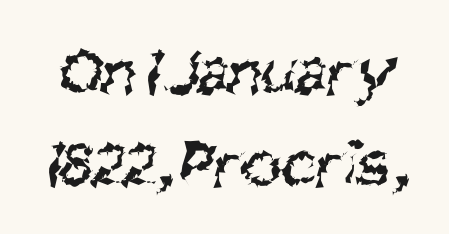
Q: Is the text bold? A: No.
Q: Is the typeface a serif or a sans-serif typeface? A: Sans-serif.
Q: Is the text underlined? A: No.
Q: Is the spacing between letters normal or unusually wide? A: Normal.
Q: Is the spacing between lines tight, normal or loose? A: Normal.
Q: Width (condensed, normal, or wide)? A: Condensed.
Q: Stroke contrast? A: Medium.
Q: x-height? A: Large.
Q: Monospaced? A: No.
